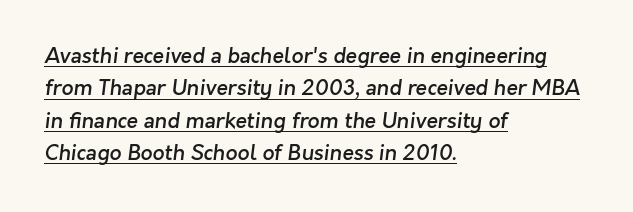
A classic flush-left, rag-right setting is used for this passage. Stems and bowls a touch heavier than normal — semibold. The letters sit at their default tracking, neither squeezed nor spread. Line spacing here is normal.
